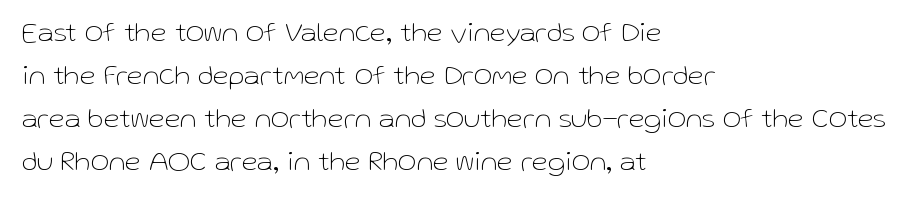
Does extra space separate the letters? No, they use regular spacing. The characters are drawn with everyday or finer stroke widths. The face used here is proportionally spaced, like ordinary book or web type. This block has exactly the height ordinary leading produces. This is roman type, the default non-slanted kind.
